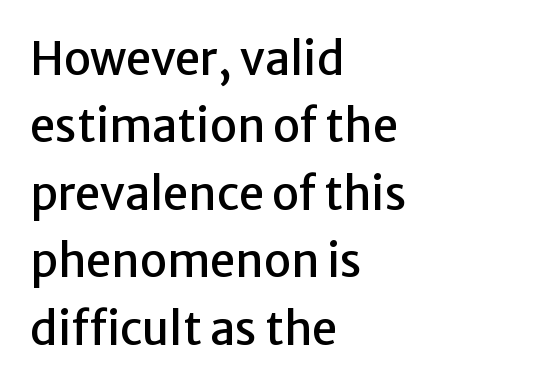
{"serif": "no", "italic": "no", "width": "normal", "stroke_contrast": "low", "x_height": "medium", "monospaced": "no", "underline": "no", "align": "left", "line_spacing": "normal", "line_spacing_ratio": 1.5, "letter_spacing": "normal", "letter_spacing_em": 0.0, "glyph_px": 45}
